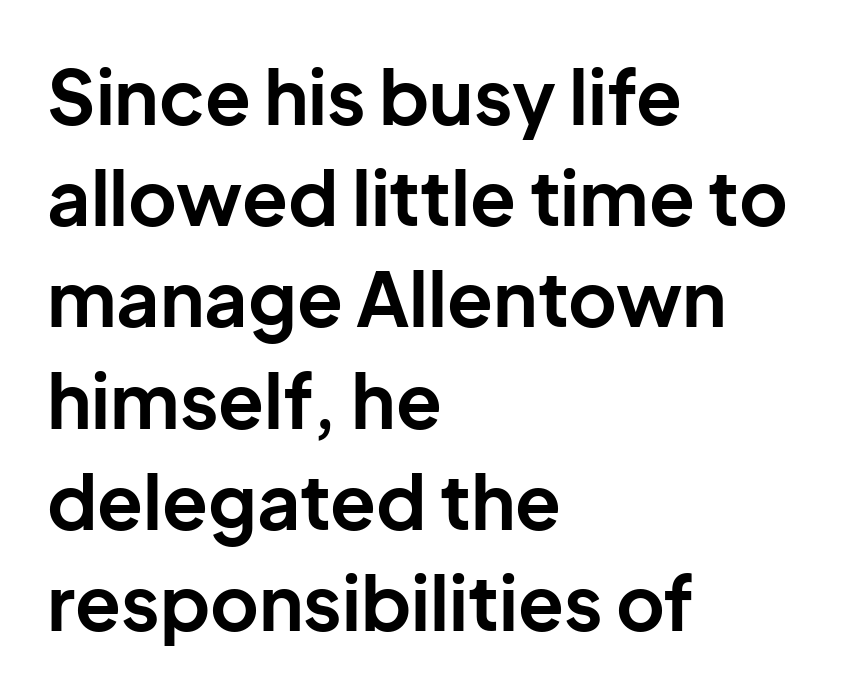
{"serif": "no", "italic": "no", "bold": "yes", "weight": "bold", "width": "normal", "stroke_contrast": "low", "x_height": "medium", "monospaced": "no", "underline": "no", "align": "left", "line_spacing": "normal", "line_spacing_ratio": 1.35, "letter_spacing": "normal", "letter_spacing_em": 0.0, "glyph_px": 75}
